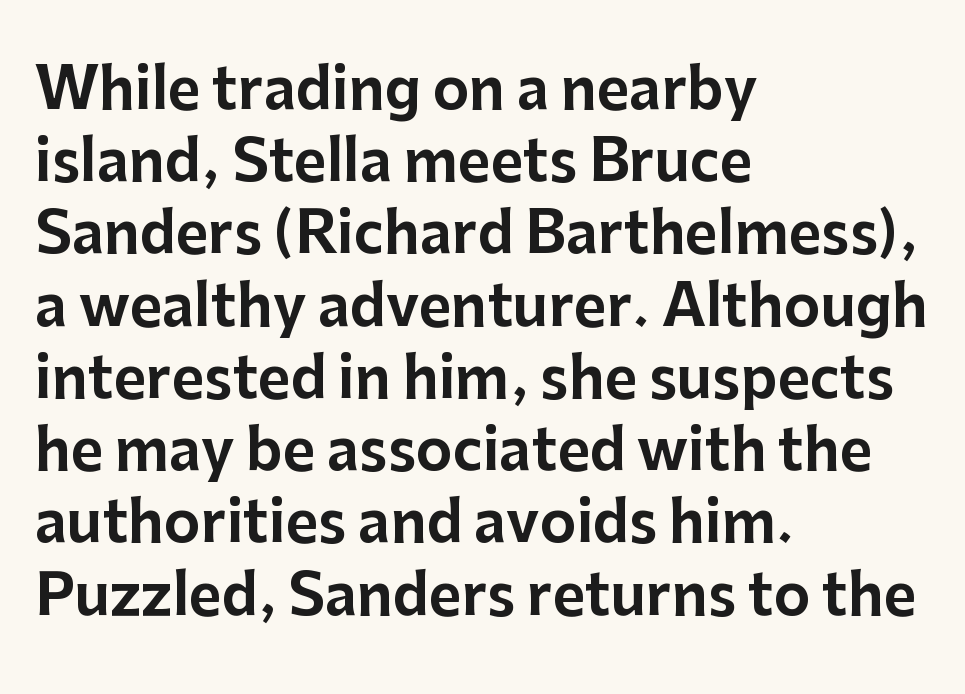
Q: Is the text italic (slanted)? A: No, it is upright.
Q: Is the typeface a serif or a sans-serif typeface? A: Sans-serif.
Q: Is the text underlined? A: No.
Q: How is the paragraph aligned? A: Left-aligned.
Q: Is the spacing between letters normal or unusually wide? A: Normal.
Q: Is the spacing between lines tight, normal or loose? A: Normal.
Q: Width (condensed, normal, or wide)? A: Normal.
Q: Stroke contrast? A: Low.
Q: x-height? A: Medium.
Q: Monospaced? A: No.
